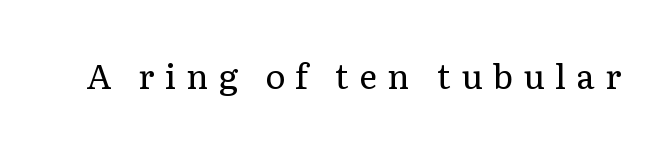
Q: Is the text bold? A: No.
Q: Is the text italic (slanted)? A: No, it is upright.
Q: Is the typeface a serif or a sans-serif typeface? A: Serif.
Q: Is the text underlined? A: No.
Q: Is the spacing between letters normal or unusually wide? A: Unusually wide.
Q: Width (condensed, normal, or wide)? A: Normal.
Q: Stroke contrast? A: Low.
Q: x-height? A: Medium.
Q: Monospaced? A: No.
